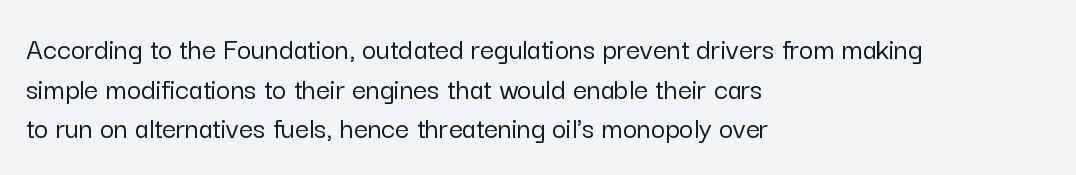
{"serif": "no", "italic": "no", "width": "normal", "stroke_contrast": "low", "x_height": "medium", "monospaced": "no", "underline": "no", "align": "left", "line_spacing": "normal", "line_spacing_ratio": 1.28, "letter_spacing": "normal", "letter_spacing_em": 0.0, "glyph_px": 31}
